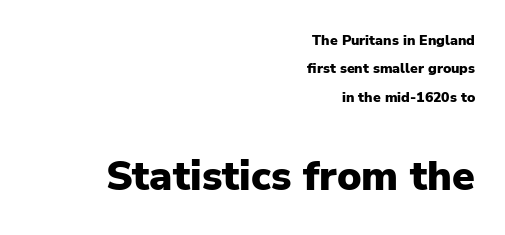
The image shows 41 px heavy sans-serif type, upright; set right-aligned, loose line spacing (2.02x), normal letter spacing, not underlined; the second (bottom) block is 2.93x larger; low stroke contrast and a medium x-height.
